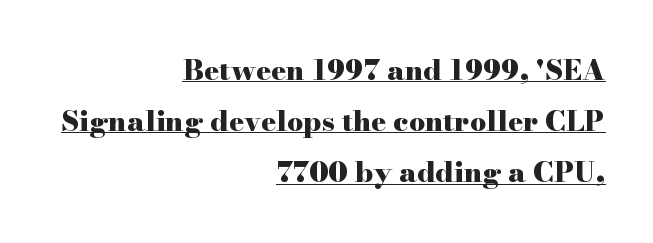
{"serif": "yes", "italic": "no", "bold": "yes", "weight": "heavy", "width": "wide", "stroke_contrast": "high", "x_height": "small", "monospaced": "no", "underline": "yes", "align": "right", "line_spacing_ratio": 1.83, "letter_spacing": "normal", "letter_spacing_em": 0.0, "glyph_px": 28}
